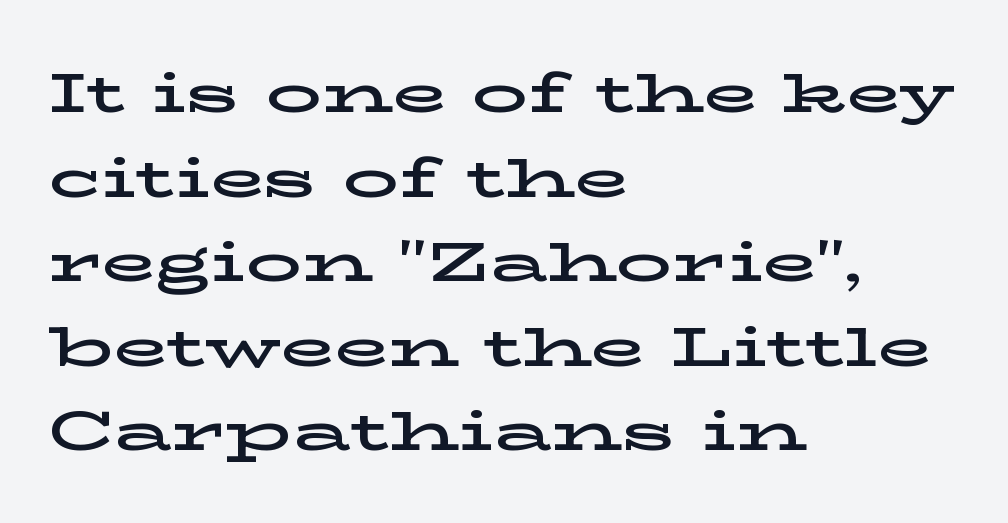
Q: Is the text italic (slanted)? A: No, it is upright.
Q: Is the typeface a serif or a sans-serif typeface? A: Serif.
Q: Is the text underlined? A: No.
Q: How is the paragraph aligned? A: Left-aligned.
Q: Is the spacing between letters normal or unusually wide? A: Normal.
Q: Is the spacing between lines tight, normal or loose? A: Normal.
Q: Width (condensed, normal, or wide)? A: Wide.
Q: Stroke contrast? A: Low.
Q: x-height? A: Medium.
Q: Monospaced? A: No.
